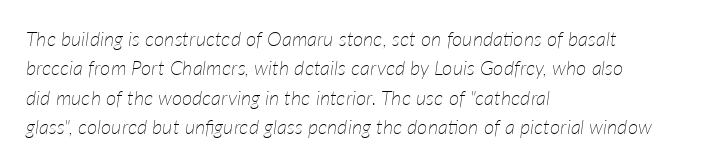
The image shows 20 px text type, italic (leaning right); set left-aligned, normal line spacing (1.47x), normal letter spacing, not underlined.
